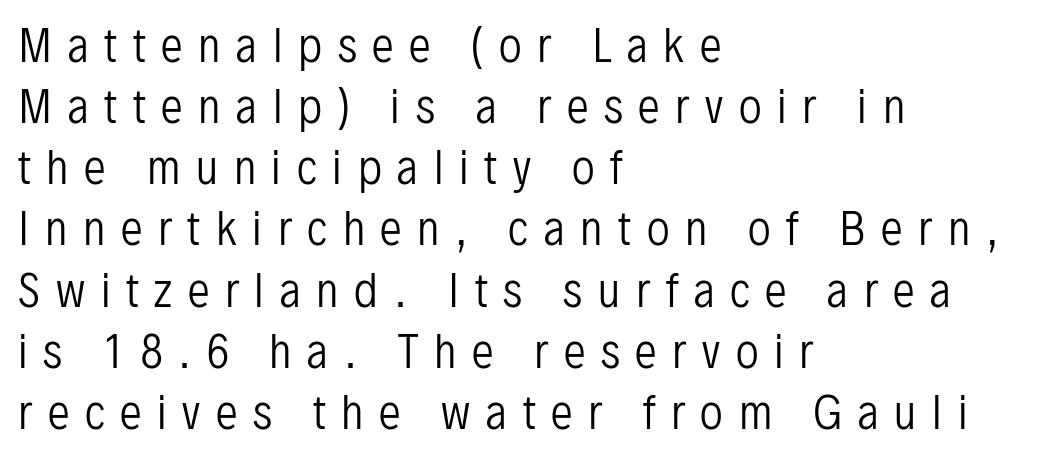
{"serif": "no", "italic": "no", "bold": "no", "weight": "regular", "width": "condensed", "stroke_contrast": "low", "x_height": "medium", "monospaced": "no", "underline": "no", "align": "left", "line_spacing": "normal", "line_spacing_ratio": 1.39, "letter_spacing": "wide", "letter_spacing_em": 0.36, "glyph_px": 44}
